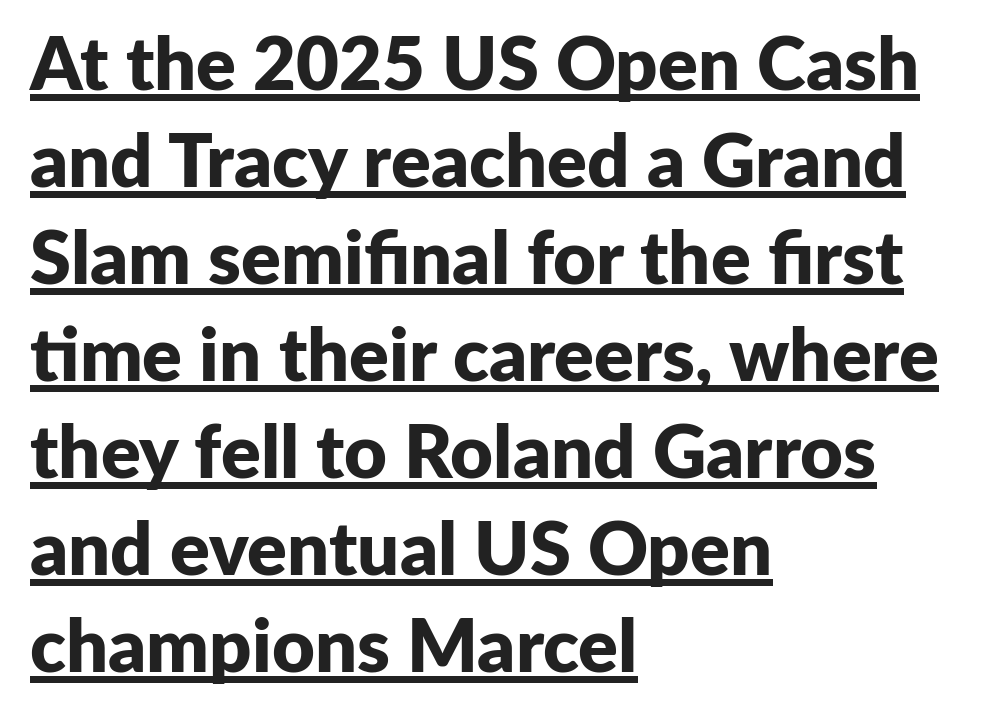
Q: Is the text bold? A: Yes.
Q: Is the text italic (slanted)? A: No, it is upright.
Q: Is the typeface a serif or a sans-serif typeface? A: Sans-serif.
Q: Is the text underlined? A: Yes.
Q: How is the paragraph aligned? A: Left-aligned.
Q: Is the spacing between letters normal or unusually wide? A: Normal.
Q: Is the spacing between lines tight, normal or loose? A: Normal.
Q: Width (condensed, normal, or wide)? A: Normal.
Q: Stroke contrast? A: Low.
Q: x-height? A: Medium.
Q: Monospaced? A: No.
